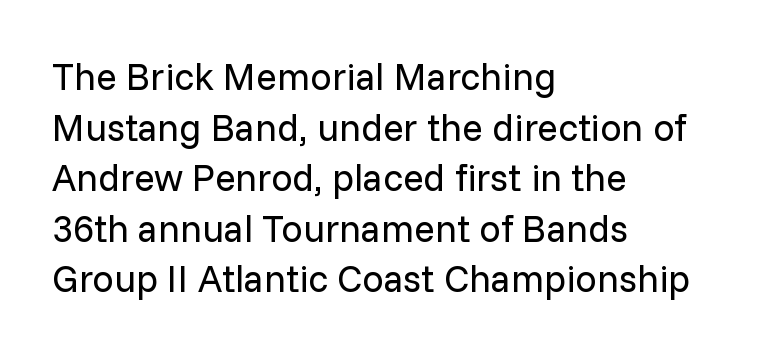
The image shows 38 px regular-weight sans-serif type, upright; set left-aligned, normal line spacing (1.33x), normal letter spacing, not underlined; low stroke contrast and a medium x-height.
